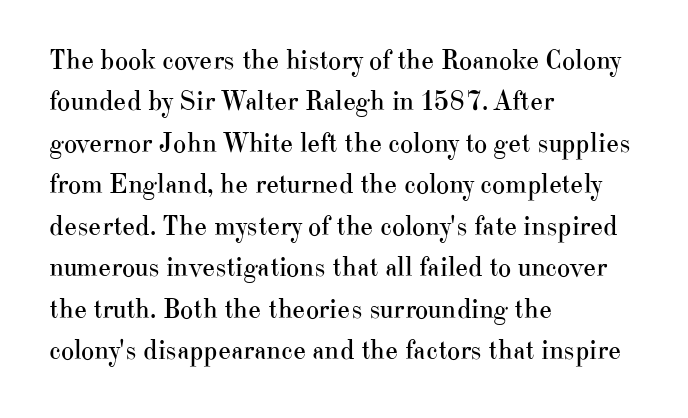
{"serif": "yes", "italic": "no", "bold": "no", "weight": "regular", "width": "normal", "stroke_contrast": "high", "x_height": "small", "monospaced": "no", "underline": "no", "align": "left", "line_spacing": "normal", "line_spacing_ratio": 1.48, "letter_spacing": "normal", "letter_spacing_em": 0.0, "glyph_px": 28}
